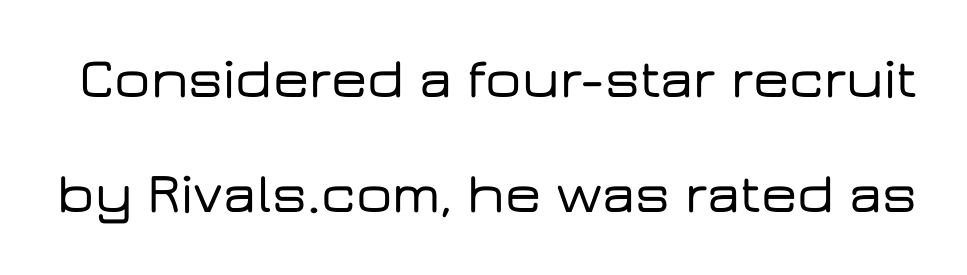
{"serif": "no", "italic": "no", "width": "wide", "stroke_contrast": "low", "x_height": "medium", "monospaced": "no", "underline": "no", "line_spacing": "loose", "line_spacing_ratio": 2.02, "letter_spacing": "normal", "letter_spacing_em": 0.0, "glyph_px": 57}
